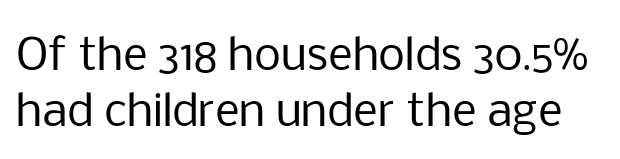
Q: Is the text bold? A: No.
Q: Is the text italic (slanted)? A: No, it is upright.
Q: Is the typeface a serif or a sans-serif typeface? A: Sans-serif.
Q: Is the text underlined? A: No.
Q: Is the spacing between letters normal or unusually wide? A: Normal.
Q: Is the spacing between lines tight, normal or loose? A: Normal.
Q: Width (condensed, normal, or wide)? A: Normal.
Q: Stroke contrast? A: Low.
Q: x-height? A: Medium.
Q: Monospaced? A: No.
